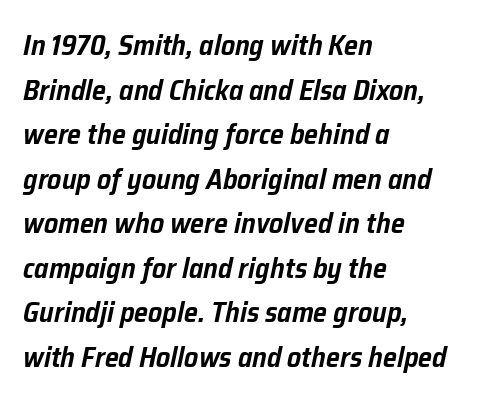
{"italic": "yes", "lean": "right", "slant_degrees": 12, "width": "normal", "stroke_contrast": "low", "x_height": "medium", "monospaced": "no", "underline": "no", "align": "left", "line_spacing": "normal", "line_spacing_ratio": 1.59, "letter_spacing": "normal", "letter_spacing_em": 0.0, "glyph_px": 28}
